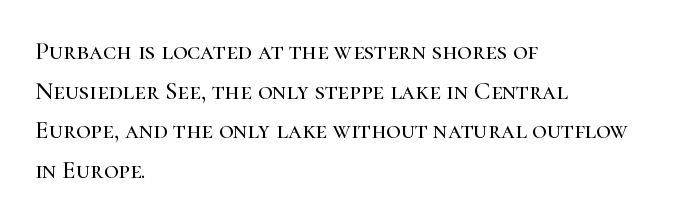
The image shows 25 px text type, upright; set left-aligned, normal line spacing (1.59x), normal letter spacing, not underlined.
